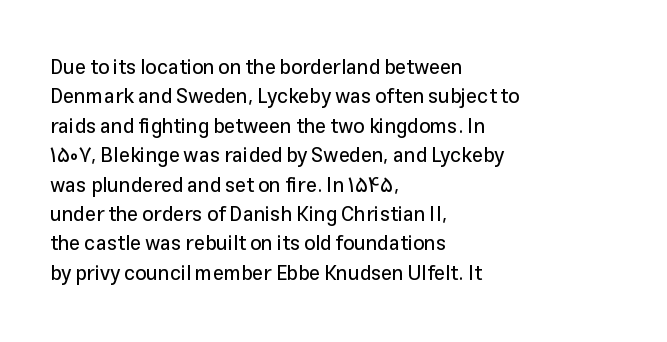
The image shows 20 px text type, upright; set left-aligned, normal line spacing (1.47x), normal letter spacing, not underlined.
